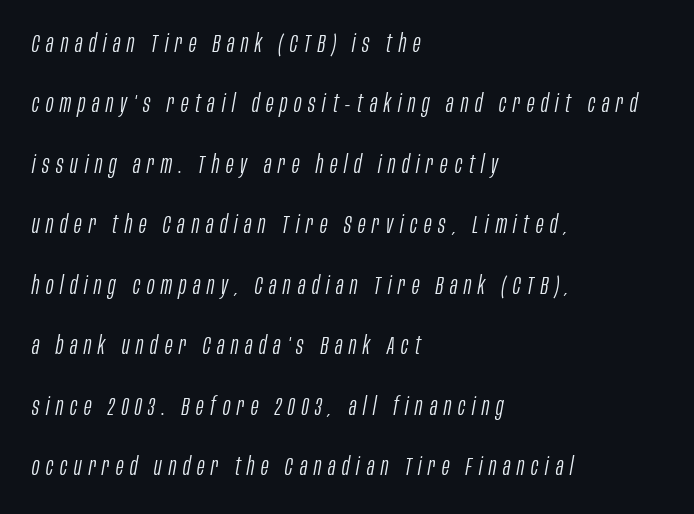
Q: Is the text bold? A: No.
Q: Is the text italic (slanted)? A: Yes, it leans right by about 10 degrees.
Q: Is the text underlined? A: No.
Q: How is the paragraph aligned? A: Left-aligned.
Q: Is the spacing between letters normal or unusually wide? A: Unusually wide.
Q: Is the spacing between lines tight, normal or loose? A: Loose.
